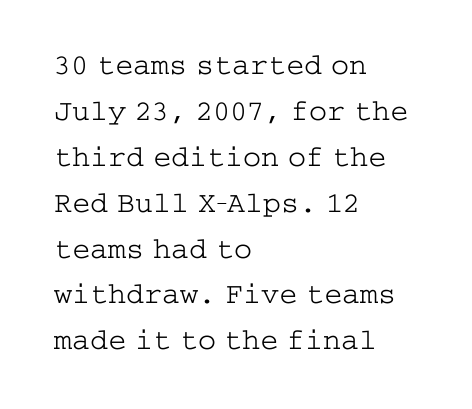
The image shows 30 px light, wide serif type, upright; set left-aligned, normal line spacing (1.53x), normal letter spacing, not underlined; low stroke contrast and a medium x-height.
